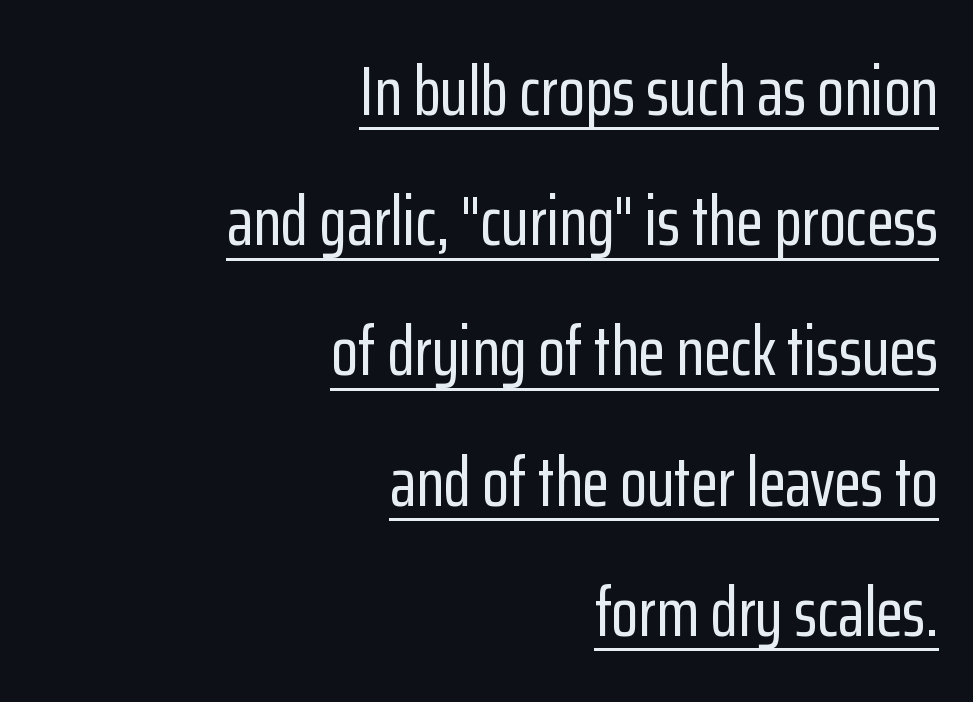
Underlined type. The typography opts for an upright posture over an oblique one. The text was rendered using a sans face with plain stroke endings. A typesetter would call this proportional, since set widths differ per character.
